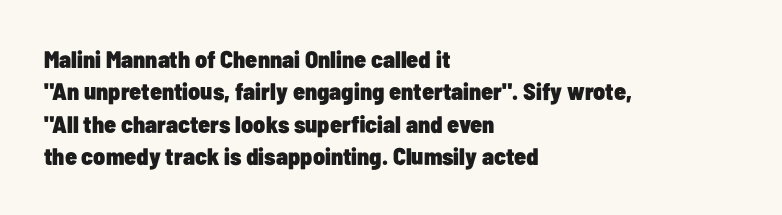
Q: Is the text bold? A: Yes.
Q: Is the text italic (slanted)? A: No, it is upright.
Q: Is the text underlined? A: No.
Q: How is the paragraph aligned? A: Left-aligned.
Q: Is the spacing between letters normal or unusually wide? A: Normal.
Q: Is the spacing between lines tight, normal or loose? A: Normal.
